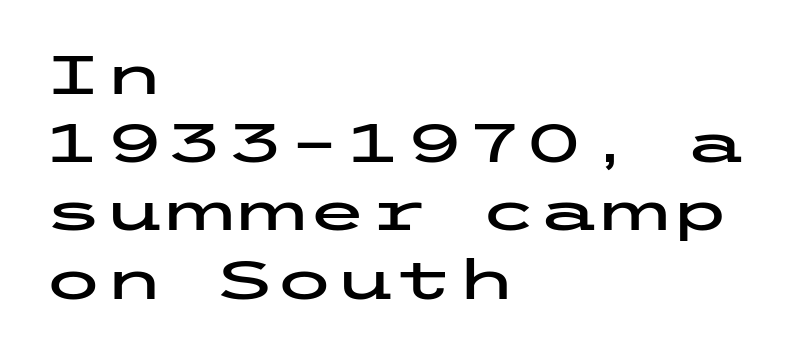
Line beginnings align vertically; line endings do not. Does the type have serifs? No, each stem ends abruptly. The string is rendered with underlining switched off. The gaps between neighbouring characters are ordinary and unremarkable. Characters remain perfectly vertical along every line.
